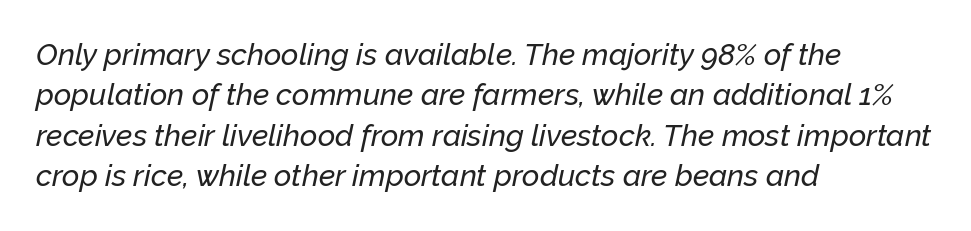
{"italic": "yes", "lean": "right", "slant_degrees": 12, "width": "normal", "stroke_contrast": "low", "x_height": "medium", "monospaced": "no", "underline": "no", "align": "left", "line_spacing": "normal", "line_spacing_ratio": 1.35, "letter_spacing": "normal", "letter_spacing_em": 0.0, "glyph_px": 30}
